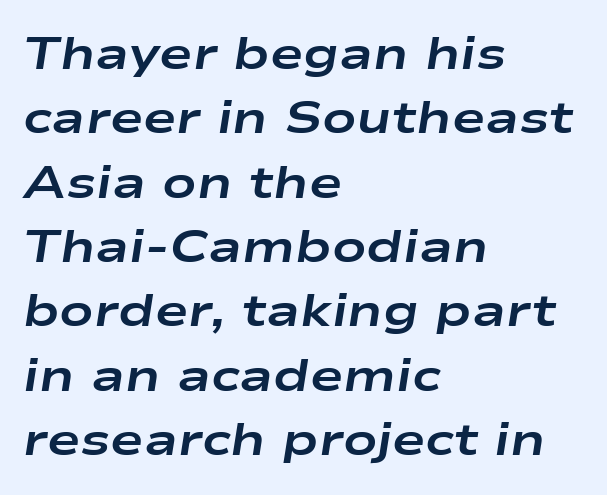
The image shows 45 px bold, wide type, italic (leaning right); set left-aligned, normal line spacing (1.43x), normal letter spacing, not underlined; low stroke contrast and a medium x-height.
